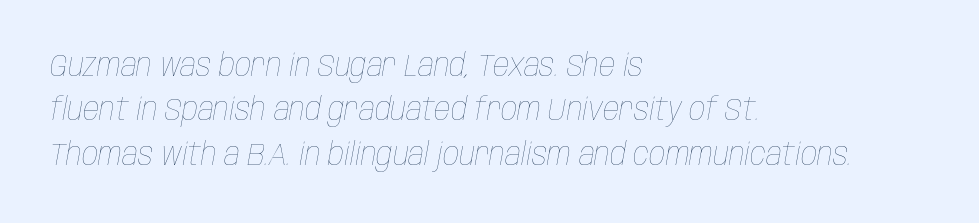
Q: Is the text bold? A: No.
Q: Is the text italic (slanted)? A: Yes, it leans right by about 10 degrees.
Q: Is the text underlined? A: No.
Q: How is the paragraph aligned? A: Left-aligned.
Q: Is the spacing between letters normal or unusually wide? A: Normal.
Q: Is the spacing between lines tight, normal or loose? A: Normal.
Q: Width (condensed, normal, or wide)? A: Condensed.
Q: Stroke contrast? A: Low.
Q: x-height? A: Large.
Q: Monospaced? A: No.
